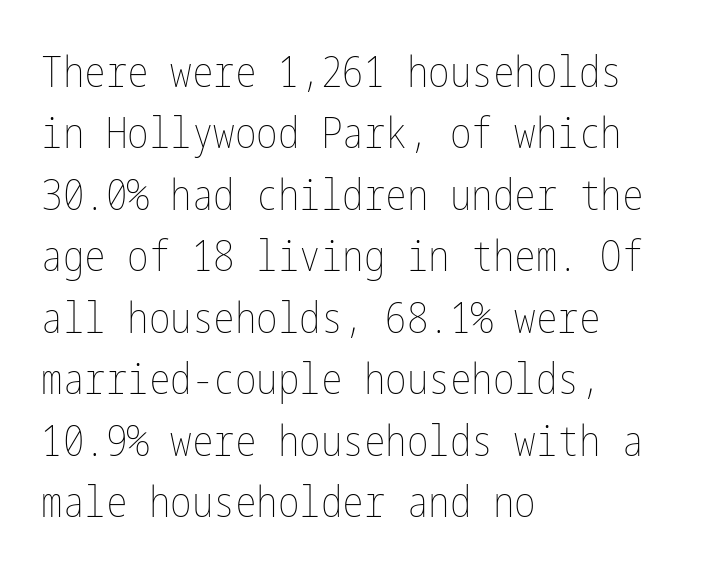
The image shows 43 px thin, condensed type, upright; set left-aligned, normal line spacing (1.43x), normal letter spacing, not underlined; low stroke contrast and a medium x-height.
